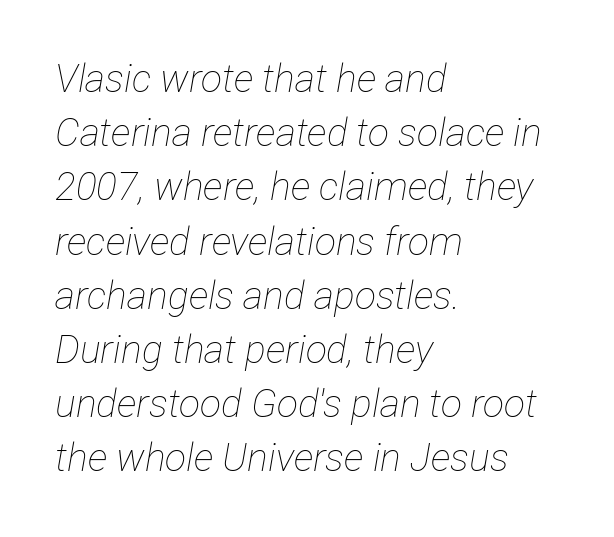
Q: Is the text bold? A: No.
Q: Is the text italic (slanted)? A: Yes, it leans right by about 12 degrees.
Q: Is the text underlined? A: No.
Q: How is the paragraph aligned? A: Left-aligned.
Q: Is the spacing between letters normal or unusually wide? A: Normal.
Q: Is the spacing between lines tight, normal or loose? A: Normal.
Q: Width (condensed, normal, or wide)? A: Condensed.
Q: Stroke contrast? A: Low.
Q: x-height? A: Medium.
Q: Monospaced? A: No.
